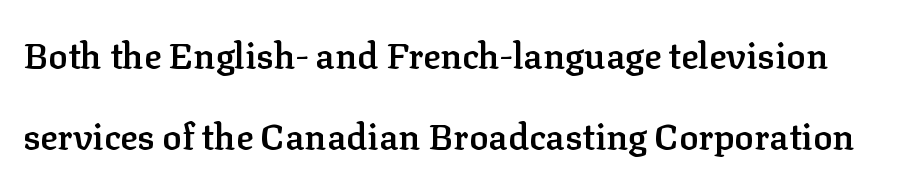
Q: Is the text bold? A: Semi-bold.
Q: Is the text italic (slanted)? A: No, it is upright.
Q: Is the typeface a serif or a sans-serif typeface? A: Serif.
Q: Is the text underlined? A: No.
Q: Is the spacing between letters normal or unusually wide? A: Normal.
Q: Is the spacing between lines tight, normal or loose? A: Loose.
Q: Width (condensed, normal, or wide)? A: Normal.
Q: Stroke contrast? A: Low.
Q: x-height? A: Medium.
Q: Monospaced? A: No.
